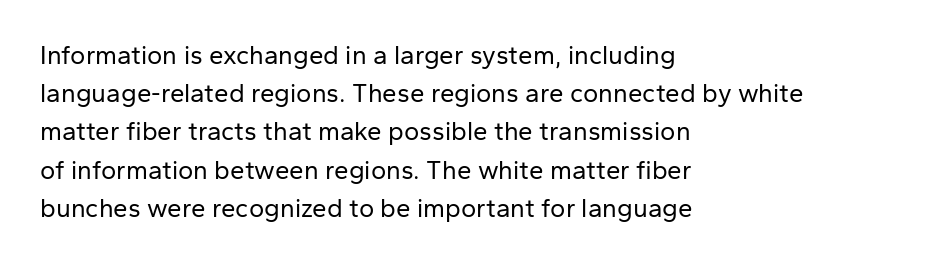
The image shows 26 px text type, upright; set left-aligned, normal line spacing (1.47x), normal letter spacing, not underlined.
